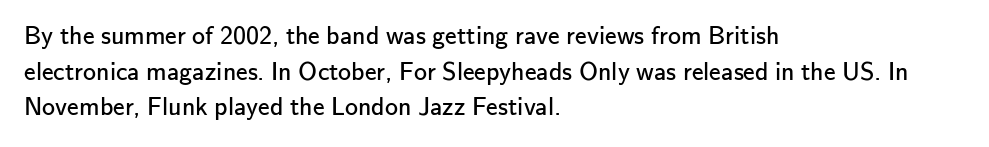
The line texture is even and compact thanks to regular tracking. Honestly, the row spacing looks completely unremarkable. Every row of glyphs begins at an identical x-position on the left. The letters stand straight up with perfectly vertical stems. Stroke thickness stays within the range of a standard reading face or lighter. Unmarked baselines from the first word to the last.
